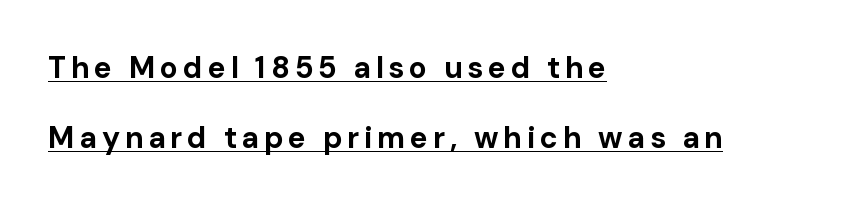
{"serif": "no", "italic": "no", "bold": "yes", "weight": "bold", "width": "normal", "stroke_contrast": "low", "x_height": "medium", "monospaced": "no", "underline": "yes", "align": "left", "line_spacing": "loose", "line_spacing_ratio": 2.34, "glyph_px": 30}
